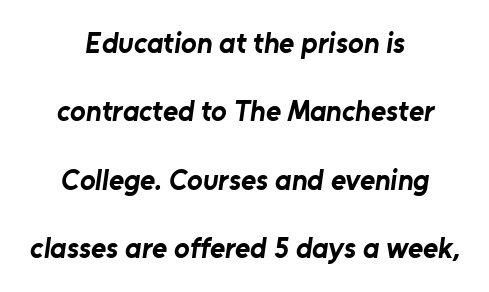
The image shows 29 px bold sans-serif type; set centered, loose line spacing (2.36x), normal letter spacing, not underlined; low stroke contrast and a medium x-height.
